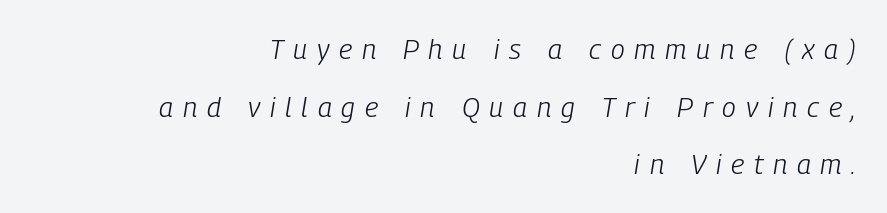
The image shows 28 px light, condensed type, italic (leaning right); set right-aligned, loose line spacing (2.06x), unusually wide letter spacing (+0.35 em), not underlined; low stroke contrast and a medium x-height.
